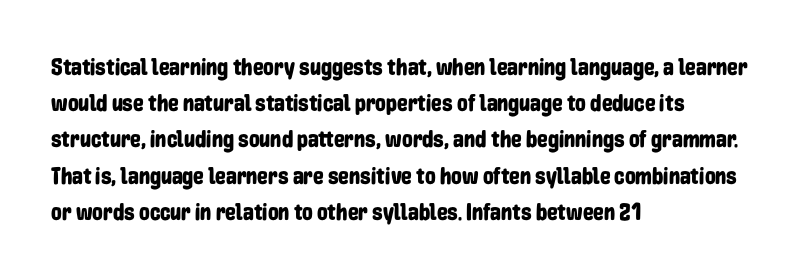
Leading: standard. Ascenders rise straight up at ninety degrees. Nobody drew a line under any word here. Here the glyphs are tracked normally, forming tight word shapes. All the whitespace from short lines collects on the right.
